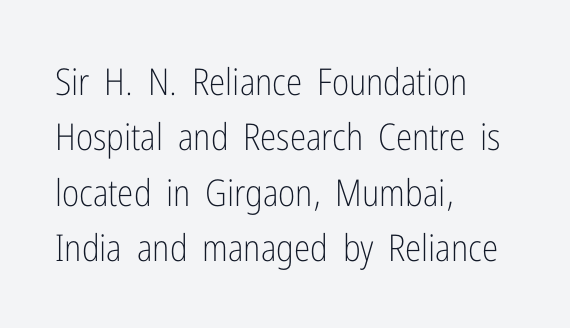
Any mark beneath the type? The region is blank. A classic flush-left, rag-right setting is used for this passage. The typeface chosen for these lines omits serifs. The line texture is even and compact thanks to regular tracking.
